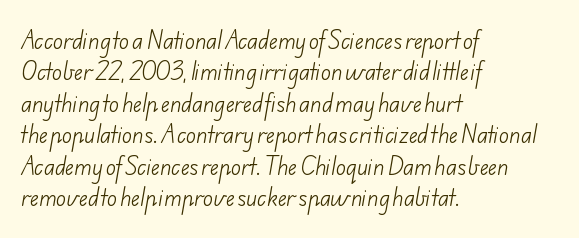
Horizontal alignment here is leftward, the default for most running prose. Inter-character spacing is left at the font's built-in metrics. The typeface has the unassuming heft of standard copy or less. Descender tails drop into unmarked territory. This sample keeps an unexceptional amount of space between lines.
